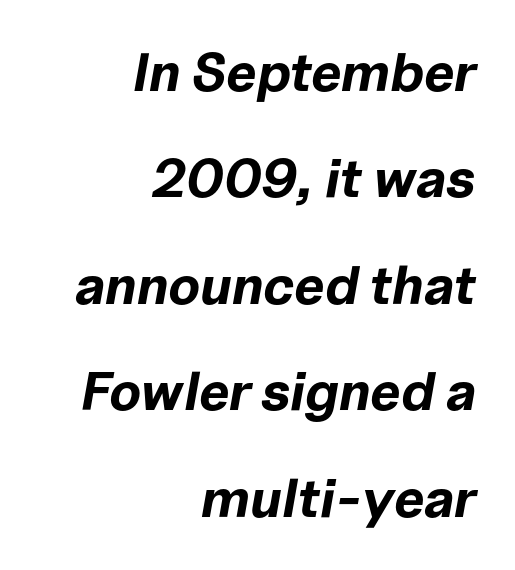
Q: Is the text bold? A: Yes.
Q: Is the text italic (slanted)? A: Yes, it leans right by about 10 degrees.
Q: Is the text underlined? A: No.
Q: How is the paragraph aligned? A: Right-aligned.
Q: Is the spacing between letters normal or unusually wide? A: Normal.
Q: Is the spacing between lines tight, normal or loose? A: Loose.
Q: Width (condensed, normal, or wide)? A: Normal.
Q: Stroke contrast? A: Low.
Q: x-height? A: Medium.
Q: Monospaced? A: No.
